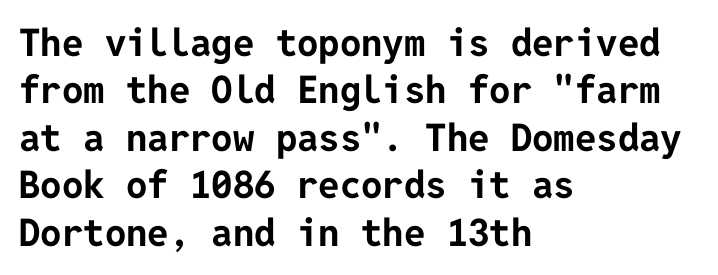
The gaps between neighbouring characters are ordinary and unremarkable. As a designer I'd log this as weight 700, bold. A normal amount of white space separates one row of letters from the next. Does the type have serifs? No, each stem ends abruptly.
